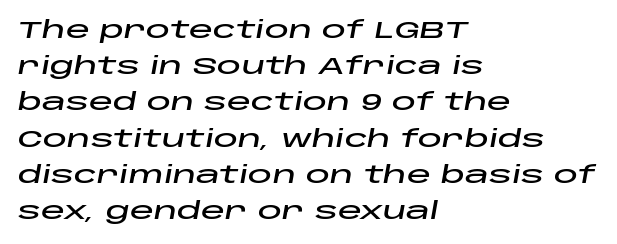
{"italic": "yes", "lean": "right", "slant_degrees": 10, "underline": "no", "align": "left", "line_spacing": "normal", "line_spacing_ratio": 1.51, "letter_spacing": "normal", "letter_spacing_em": 0.0, "glyph_px": 24}
